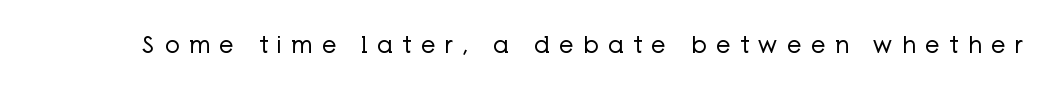
Q: Is the text bold? A: No.
Q: Is the text italic (slanted)? A: No, it is upright.
Q: Is the text underlined? A: No.
Q: Is the spacing between letters normal or unusually wide? A: Unusually wide.
